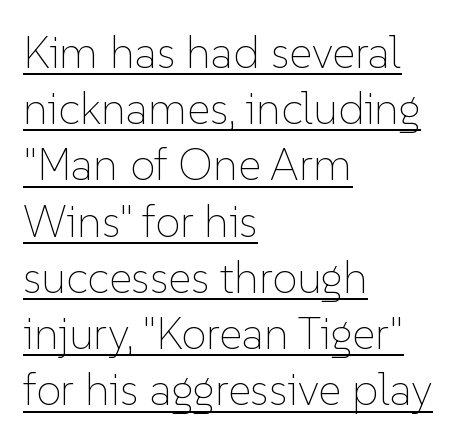
Q: Is the text bold? A: No.
Q: Is the text italic (slanted)? A: No, it is upright.
Q: Is the text underlined? A: Yes.
Q: How is the paragraph aligned? A: Left-aligned.
Q: Is the spacing between letters normal or unusually wide? A: Normal.
Q: Is the spacing between lines tight, normal or loose? A: Normal.
Q: Width (condensed, normal, or wide)? A: Normal.
Q: Stroke contrast? A: Low.
Q: x-height? A: Medium.
Q: Monospaced? A: No.
